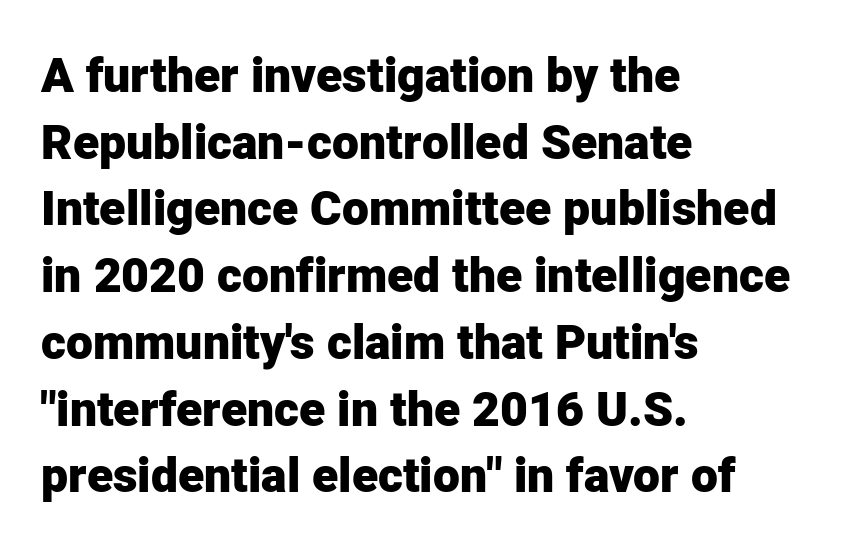
The ragged edge is on the right, which tells us the setting is flush left. I'd call this a sans setting — the letters go barefoot. This rendering features lettering with no underline. Note the varied advance widths — an 'i' is clearly narrower than an 'm'. A roman cut, with each character standing at attention.
